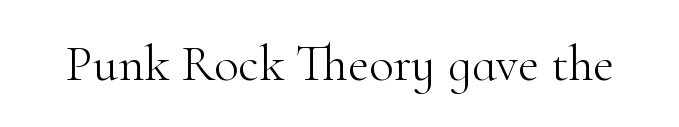
{"serif": "yes", "italic": "no", "bold": "no", "weight": "light", "width": "normal", "stroke_contrast": "high", "x_height": "small", "monospaced": "no", "underline": "no", "letter_spacing": "normal", "letter_spacing_em": 0.0, "glyph_px": 51}
